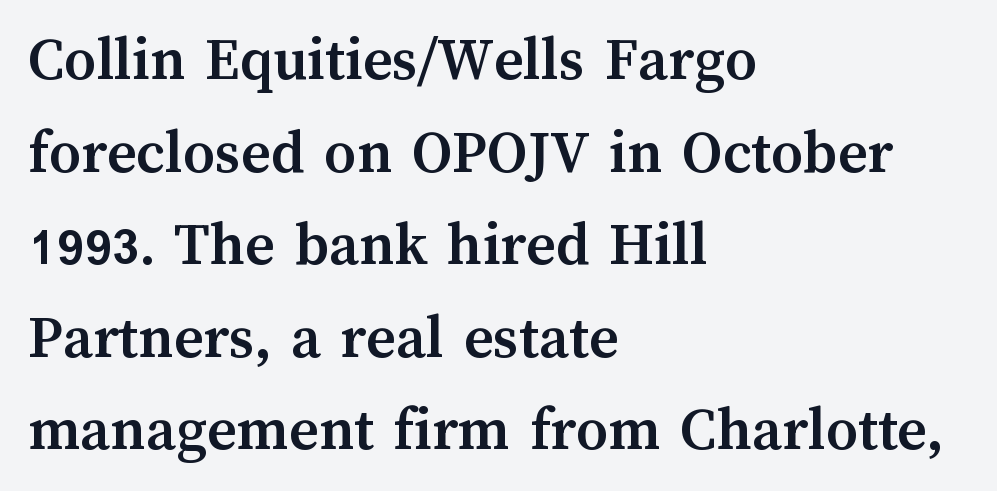
Q: Is the text bold? A: Yes.
Q: Is the text italic (slanted)? A: No, it is upright.
Q: Is the text underlined? A: No.
Q: How is the paragraph aligned? A: Left-aligned.
Q: Is the spacing between letters normal or unusually wide? A: Normal.
Q: Is the spacing between lines tight, normal or loose? A: Normal.
Q: Width (condensed, normal, or wide)? A: Normal.
Q: Stroke contrast? A: Medium.
Q: x-height? A: Medium.
Q: Monospaced? A: No.
